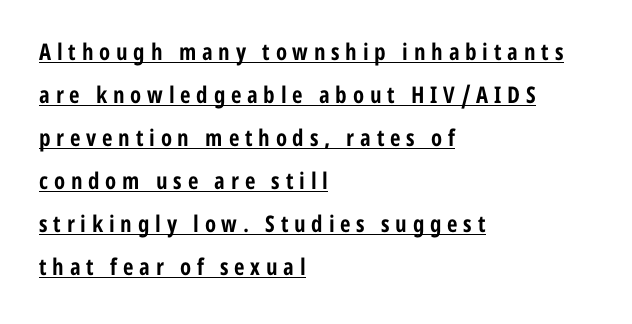
Q: Is the text bold? A: Yes.
Q: Is the text italic (slanted)? A: No, it is upright.
Q: Is the text underlined? A: Yes.
Q: How is the paragraph aligned? A: Left-aligned.
Q: Is the spacing between letters normal or unusually wide? A: Unusually wide.
